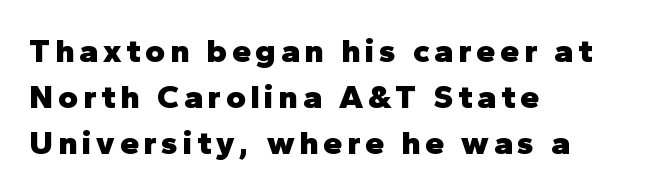
The font is running at its bold setting. The rendering shows plain stroke endings on the letterforms — a sans-serif design. Unlike italic type, these characters show no tilt at all. Honestly, there is no underline to notice here at all. Proportional: the letters do not fall into vertical columns.
